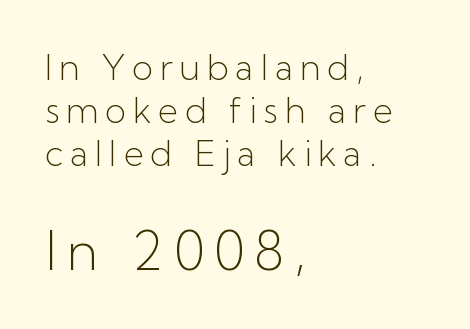
Q: Is the text bold? A: No.
Q: Is the text italic (slanted)? A: No, it is upright.
Q: Is the typeface a serif or a sans-serif typeface? A: Sans-serif.
Q: Is the text underlined? A: No.
Q: How is the paragraph aligned? A: Left-aligned.
Q: Which block of text is set in a larger size, the first (top) or the second (bottom)? A: The second (bottom) one.
Q: Width (condensed, normal, or wide)? A: Normal.
Q: Stroke contrast? A: Low.
Q: x-height? A: Medium.
Q: Monospaced? A: No.
